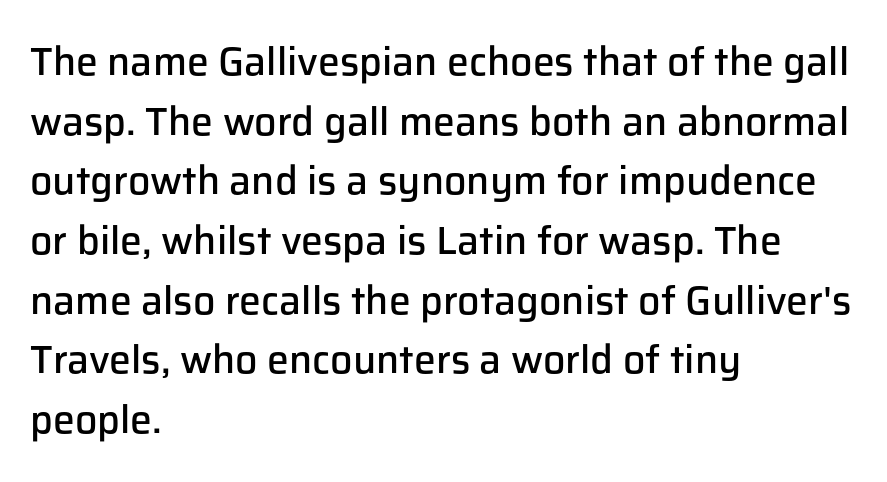
The image shows 39 px semibold sans-serif type, upright; set left-aligned, normal line spacing (1.53x), normal letter spacing, not underlined; low stroke contrast and a medium x-height.
